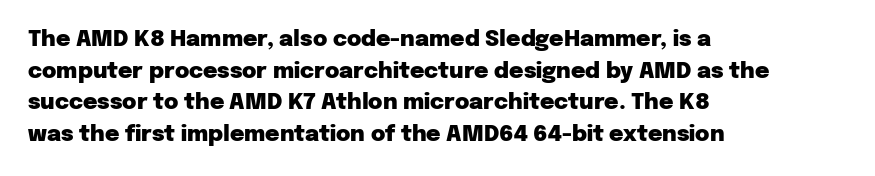
{"italic": "no", "bold": "yes", "underline": "no", "align": "left", "line_spacing": "normal", "line_spacing_ratio": 1.44, "letter_spacing": "normal", "letter_spacing_em": 0.0, "glyph_px": 22}
